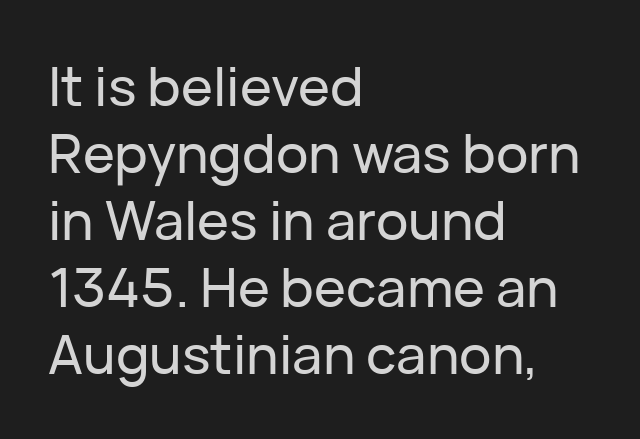
{"serif": "no", "italic": "no", "width": "normal", "stroke_contrast": "low", "x_height": "medium", "monospaced": "no", "underline": "no", "align": "left", "line_spacing_ratio": 1.24, "letter_spacing": "normal", "letter_spacing_em": 0.0, "glyph_px": 54}
